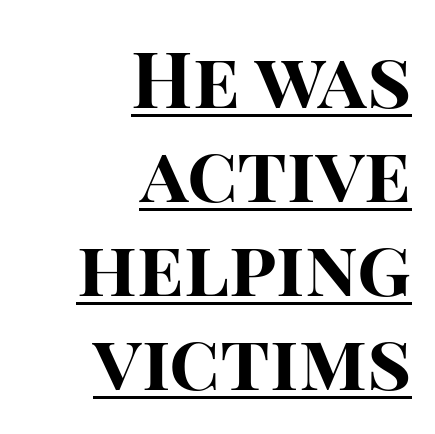
Nope, no serifs anywhere on these letters. In designer terms, the underline attribute is active on this setting. Letter spacing: default. The letters advance in unequal steps, a hallmark of proportional type. Rendered with straight, roman letterforms. The strokes are fattened all the way to bold.
